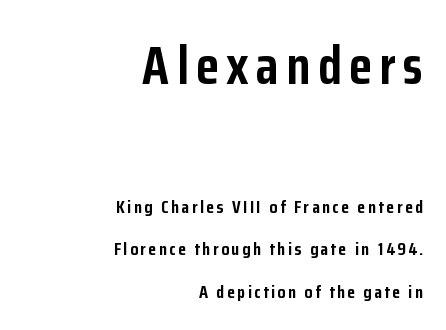
The lines are quadded right. In terms of weight, the rendering is a true, heavy bold. Tall strokes in this sample are plumb rather than angled. The emphasis by scale lands on block number one, above. Widely set lines give the paragraph a tall, airy silhouette.
